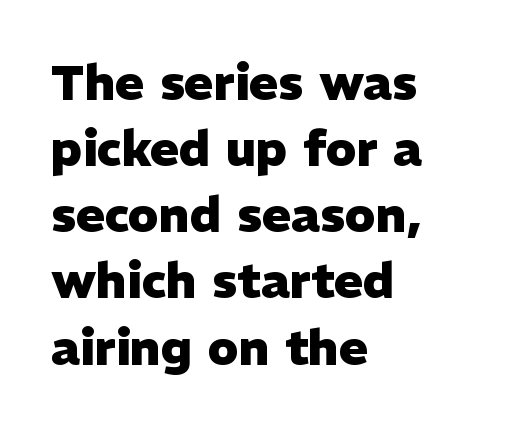
{"serif": "no", "italic": "no", "bold": "yes", "weight": "heavy", "width": "normal", "stroke_contrast": "low", "x_height": "medium", "monospaced": "no", "underline": "no", "align": "left", "line_spacing": "normal", "line_spacing_ratio": 1.35, "letter_spacing": "normal", "letter_spacing_em": 0.0, "glyph_px": 49}
